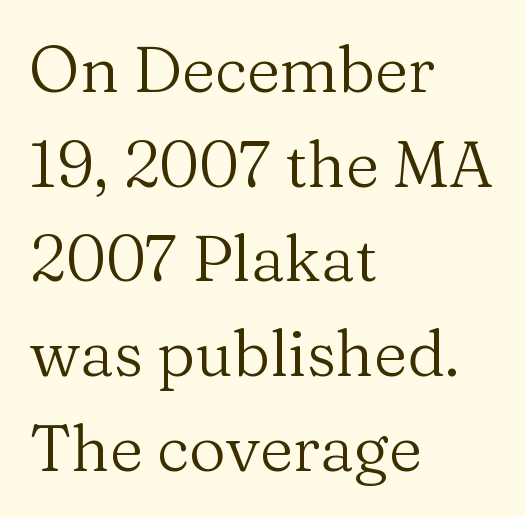
{"serif": "yes", "italic": "no", "bold": "no", "weight": "regular", "width": "normal", "stroke_contrast": "medium", "x_height": "medium", "monospaced": "no", "underline": "no", "align": "left", "line_spacing": "normal", "line_spacing_ratio": 1.48, "letter_spacing": "normal", "letter_spacing_em": 0.0, "glyph_px": 64}
